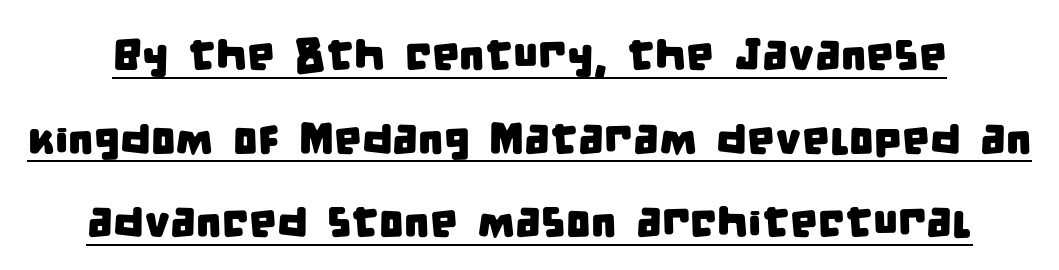
Q: Is the typeface a serif or a sans-serif typeface? A: Sans-serif.
Q: Is the text underlined? A: Yes.
Q: Is the spacing between letters normal or unusually wide? A: Normal.
Q: Is the spacing between lines tight, normal or loose? A: Loose.
Q: Width (condensed, normal, or wide)? A: Condensed.
Q: Stroke contrast? A: Low.
Q: x-height? A: Large.
Q: Monospaced? A: No.
